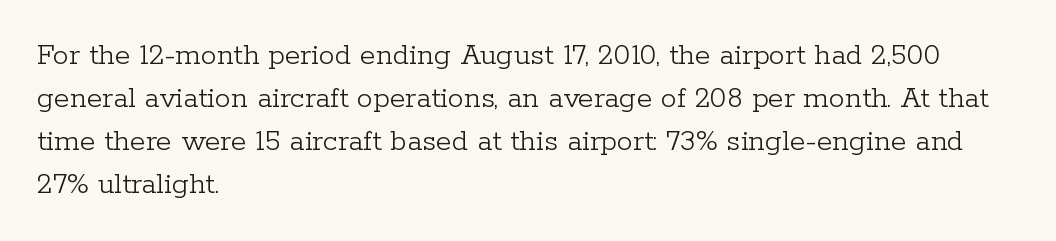
Letters rest on an invisible, unmarked baseline. Stem width sits at or under what a default text font uses. Letterform terminals end in serifs throughout the passage. This sample has the flowing, uneven cadence of proportional lettering. Layout note: lines flush left. A typesetter would mark this as roman, not italic.
